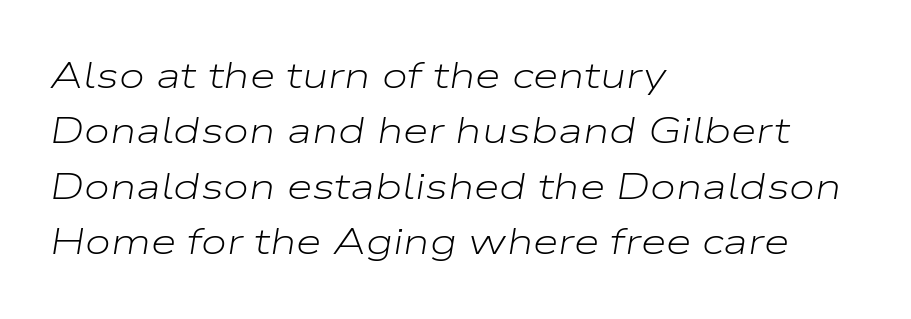
{"italic": "yes", "lean": "right", "slant_degrees": 9, "bold": "no", "weight": "light", "width": "wide", "stroke_contrast": "low", "x_height": "medium", "monospaced": "no", "underline": "no", "align": "left", "line_spacing": "normal", "line_spacing_ratio": 1.5, "letter_spacing": "normal", "letter_spacing_em": 0.0, "glyph_px": 37}
